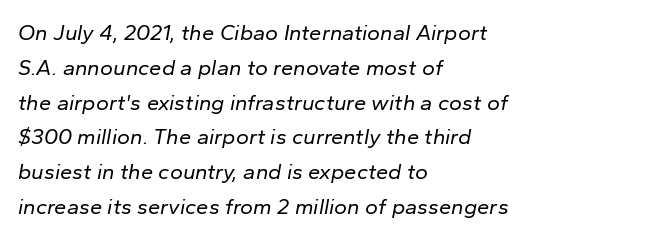
{"italic": "yes", "lean": "right", "slant_degrees": 10, "bold": "no", "underline": "no", "align": "left", "line_spacing": "normal", "line_spacing_ratio": 1.58, "letter_spacing": "normal", "letter_spacing_em": 0.0, "glyph_px": 22}
